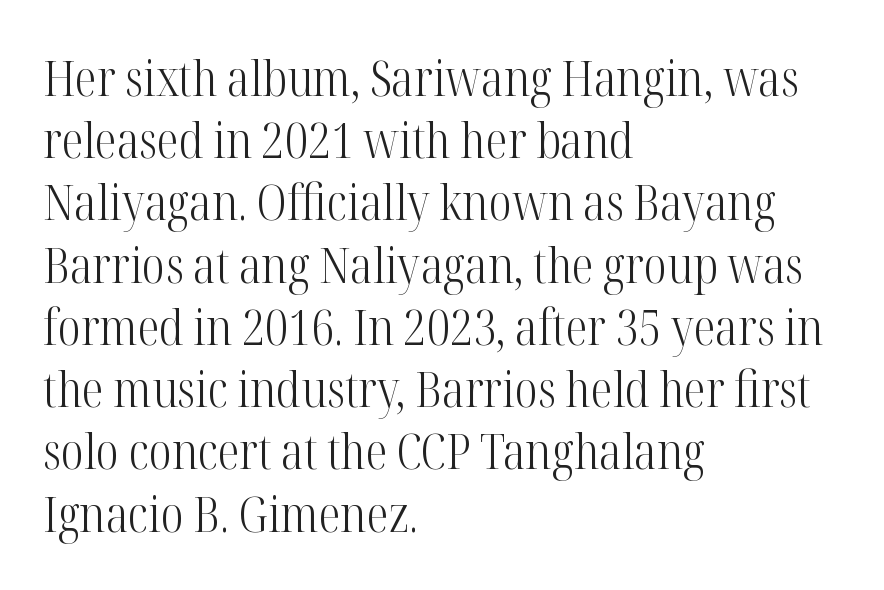
The lettering holds an erect, upright posture throughout. Short note: letters normally spaced. Compared with typical paragraphs, the rows here are spaced about the same. Note: serifs present on the glyphs. Check the space under the baseline: it is left empty. Varying glyph widths throughout — classic text-font behaviour.
